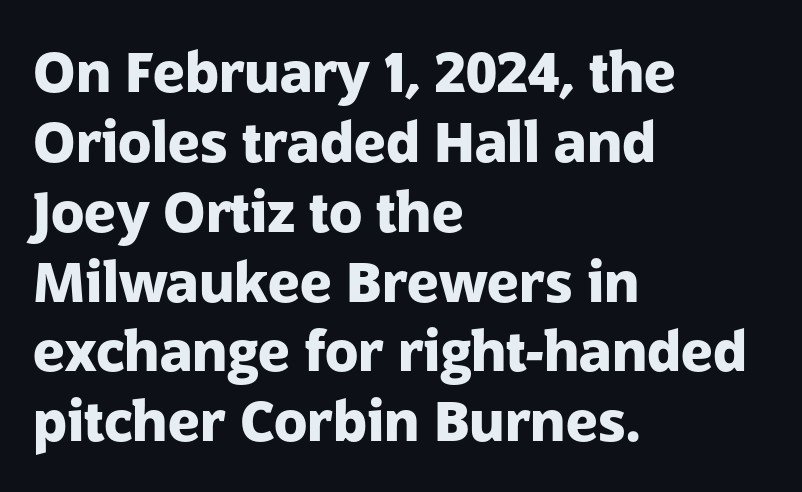
You could call the tracking neutral — neither tight nor loose. I'd call this a sans setting — the letters go barefoot. These lines sit exactly where default settings would place them. In terms of posture, this sample is upright.
